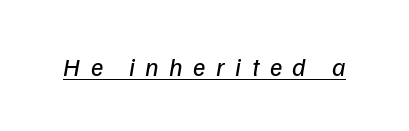
Caption: lettering with a line underneath. The horizontal fit of the characters is loose and conspicuously gappy. Stroke mass is kept to a normal reading level or below.
